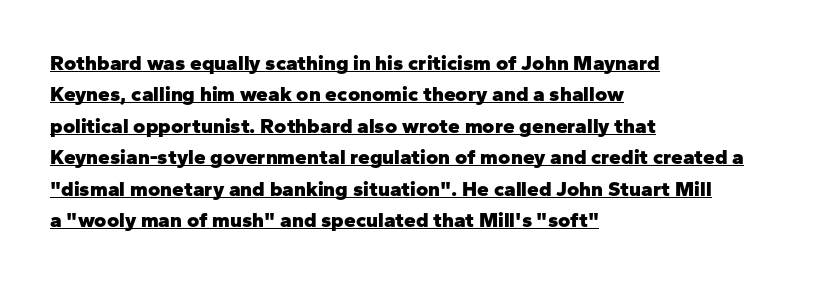
Students, this is bold: see how much ink each stroke carries. Rendered with straight, roman letterforms. This rendering features underlined lettering. Successive baselines arrive at the customary interval.
